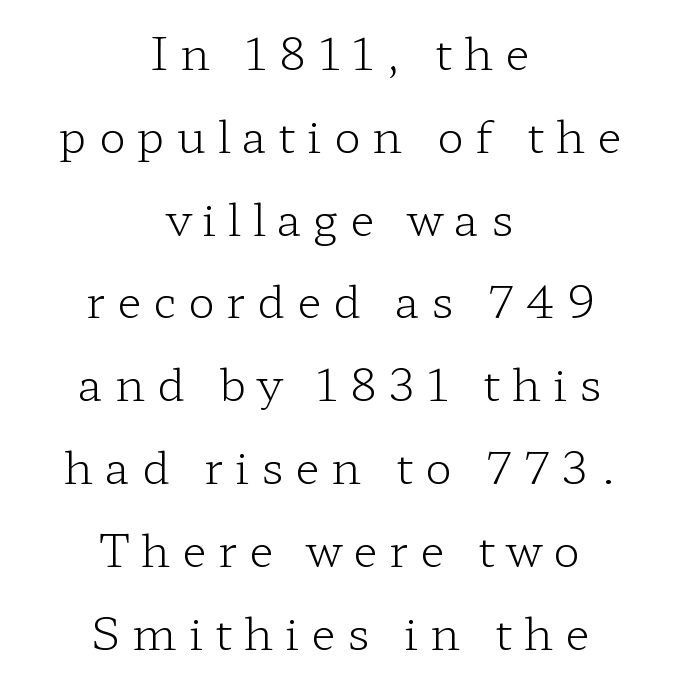
The image shows 45 px light, wide serif type, upright; set centered, line spacing 1.84x, unusually wide letter spacing (+0.26 em), not underlined; low stroke contrast and a medium x-height.
